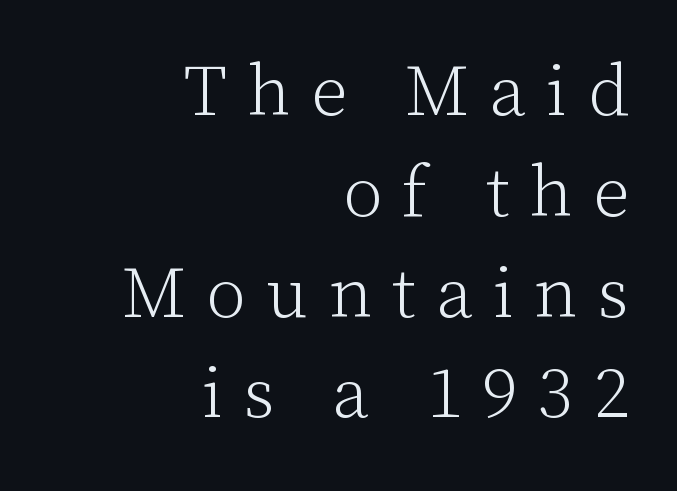
{"serif": "yes", "italic": "no", "bold": "no", "weight": "light", "width": "normal", "stroke_contrast": "low", "x_height": "medium", "monospaced": "no", "underline": "no", "align": "right", "line_spacing": "normal", "line_spacing_ratio": 1.4, "letter_spacing": "wide", "letter_spacing_em": 0.28, "glyph_px": 72}
